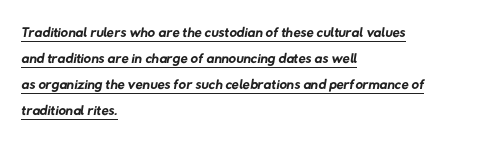
{"bold": "no", "underline": "yes", "align": "left", "line_spacing_ratio": 1.24, "letter_spacing": "normal", "letter_spacing_em": 0.0, "glyph_px": 21}
